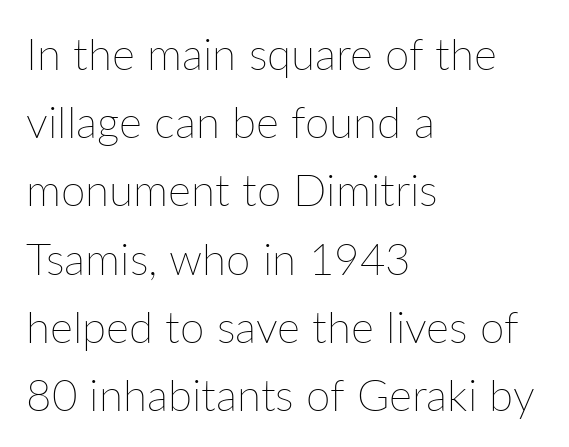
Q: Is the text bold? A: No.
Q: Is the text italic (slanted)? A: No, it is upright.
Q: Is the text underlined? A: No.
Q: How is the paragraph aligned? A: Left-aligned.
Q: Is the spacing between letters normal or unusually wide? A: Normal.
Q: Is the spacing between lines tight, normal or loose? A: Normal.
Q: Width (condensed, normal, or wide)? A: Normal.
Q: Stroke contrast? A: Low.
Q: x-height? A: Medium.
Q: Monospaced? A: No.
